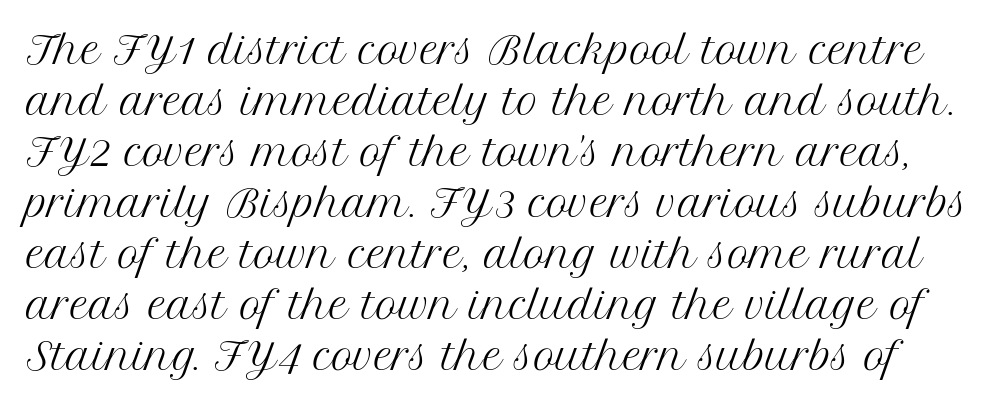
{"bold": "no", "weight": "regular", "width": "normal", "stroke_contrast": "medium", "x_height": "medium", "monospaced": "no", "underline": "no", "line_spacing": "normal", "line_spacing_ratio": 1.38, "letter_spacing": "normal", "letter_spacing_em": 0.0, "glyph_px": 37}
